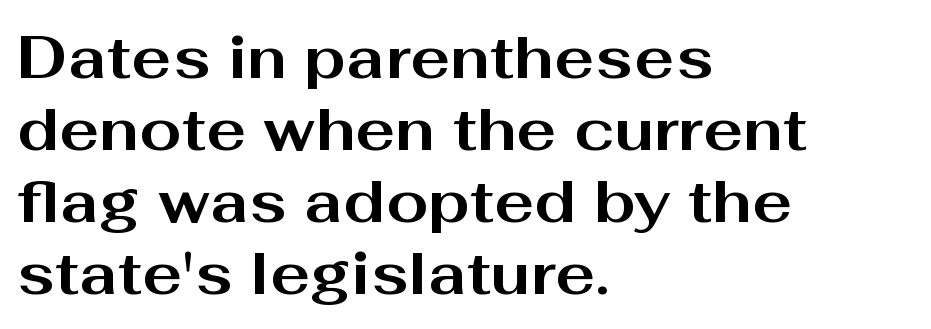
Students, note that the glyphs here touch the page at normal intervals. Italic? Not at all — the glyphs are vertical. Unlike a traditional serif, this face leaves its strokes unadorned. Typeset ragged right — the left edge is the straight one.
